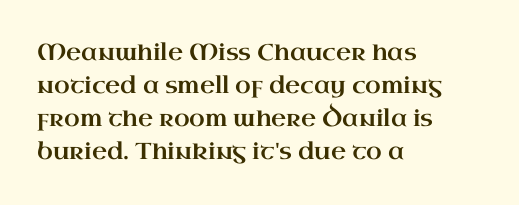
{"italic": "no", "underline": "no", "align": "left", "line_spacing": "normal", "line_spacing_ratio": 1.44, "letter_spacing": "normal", "letter_spacing_em": 0.0, "glyph_px": 23}
